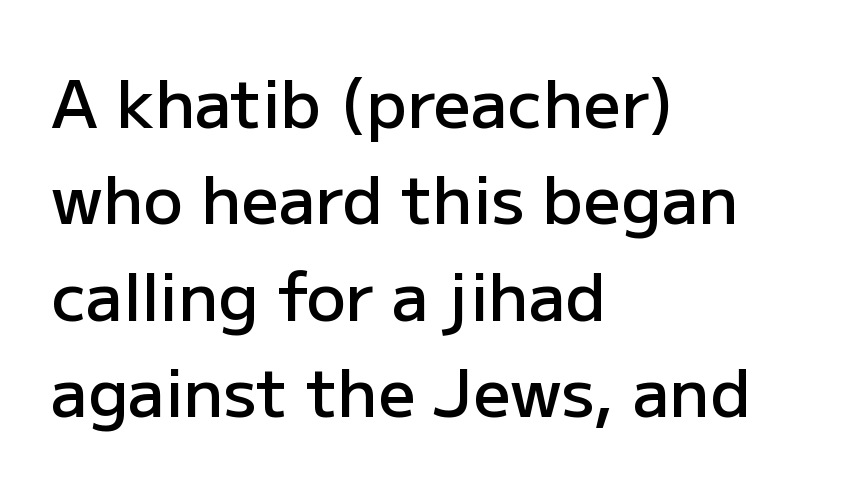
{"serif": "no", "italic": "no", "bold": "semi", "weight": "semibold", "width": "normal", "stroke_contrast": "low", "x_height": "medium", "monospaced": "no", "underline": "no", "align": "left", "line_spacing": "normal", "line_spacing_ratio": 1.46, "letter_spacing": "normal", "letter_spacing_em": 0.0, "glyph_px": 66}
